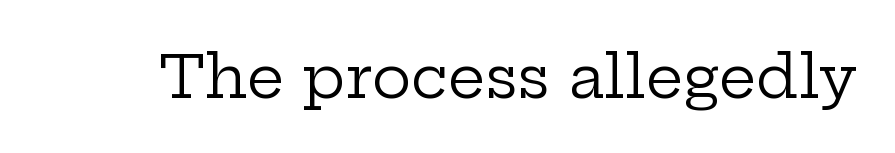
Q: Is the text bold? A: No.
Q: Is the text italic (slanted)? A: No, it is upright.
Q: Is the typeface a serif or a sans-serif typeface? A: Serif.
Q: Is the text underlined? A: No.
Q: Is the spacing between letters normal or unusually wide? A: Normal.
Q: Width (condensed, normal, or wide)? A: Wide.
Q: Stroke contrast? A: Low.
Q: x-height? A: Medium.
Q: Monospaced? A: No.
